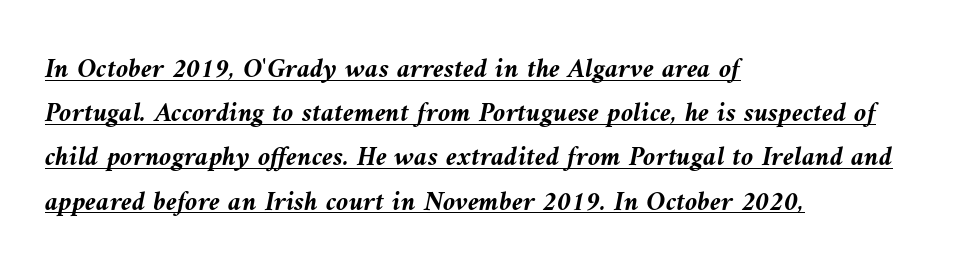
Q: Is the text bold? A: Yes.
Q: Is the text italic (slanted)? A: Yes, it leans left by about 10 degrees.
Q: Is the text underlined? A: Yes.
Q: How is the paragraph aligned? A: Left-aligned.
Q: Is the spacing between letters normal or unusually wide? A: Normal.
Q: Is the spacing between lines tight, normal or loose? A: Normal.
Q: Width (condensed, normal, or wide)? A: Normal.
Q: Stroke contrast? A: Medium.
Q: x-height? A: Medium.
Q: Monospaced? A: No.
